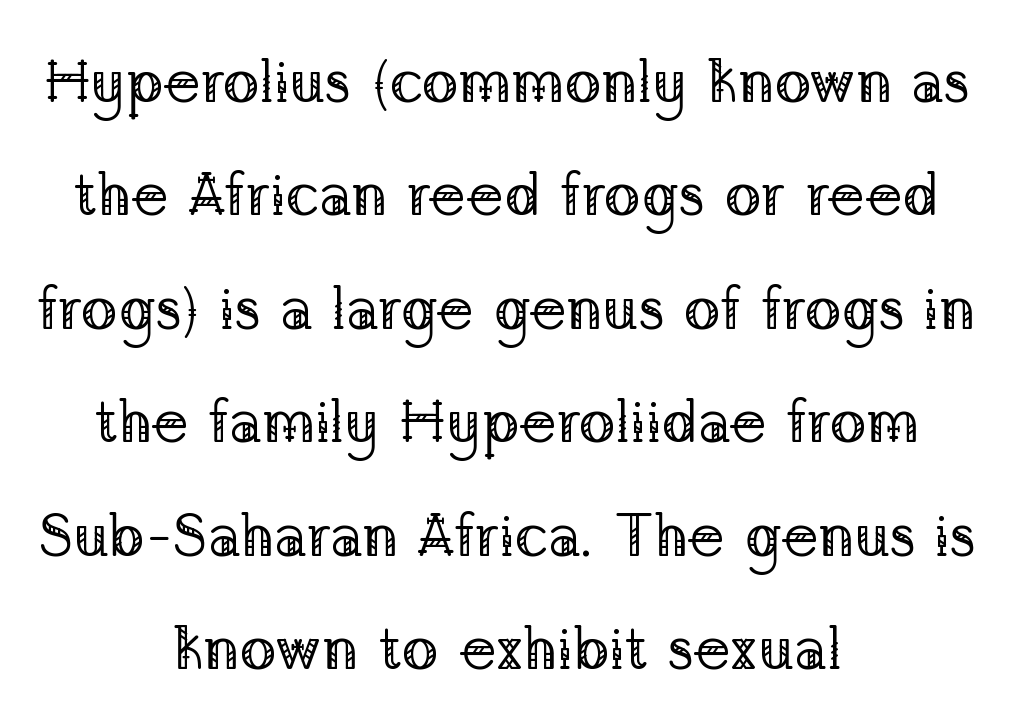
{"serif": "yes", "italic": "no", "bold": "no", "weight": "regular", "width": "normal", "stroke_contrast": "low", "x_height": "medium", "monospaced": "no", "underline": "no", "align": "center", "line_spacing_ratio": 1.86, "letter_spacing": "normal", "letter_spacing_em": 0.0, "glyph_px": 61}
